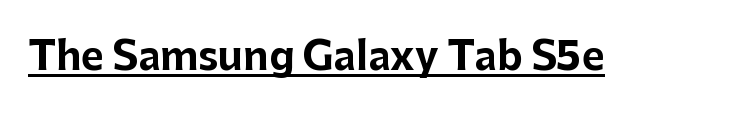
{"serif": "no", "italic": "no", "bold": "yes", "weight": "bold", "width": "normal", "stroke_contrast": "low", "x_height": "medium", "monospaced": "no", "underline": "yes", "letter_spacing": "normal", "letter_spacing_em": 0.0, "glyph_px": 39}
